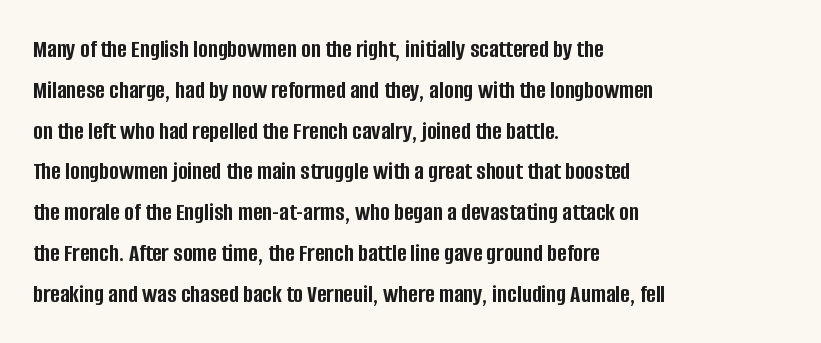
A dark, heavy texture on the line: the type is bold. Characters follow at the spacing the type designer built in. The designer left line spacing at the default. Unmarked baselines from the first word to the last. Posture: vertical.
